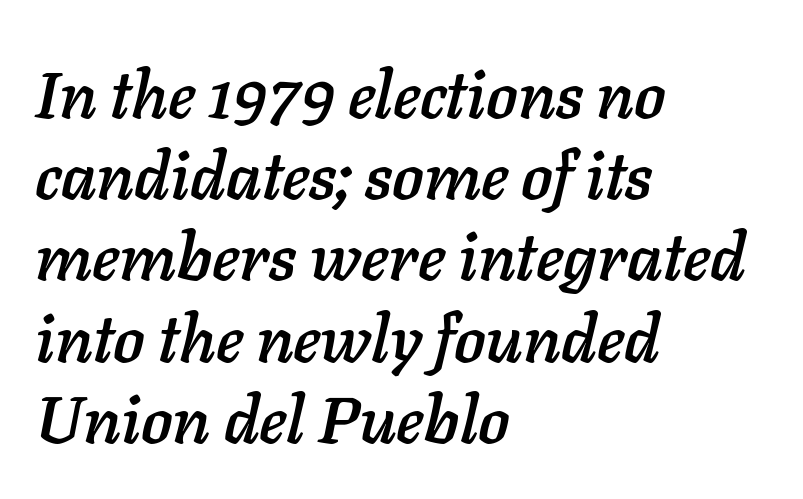
The image shows 66 px text type, italic (leaning right); set left-aligned, line spacing 1.23x, normal letter spacing, not underlined; low stroke contrast and a medium x-height.
